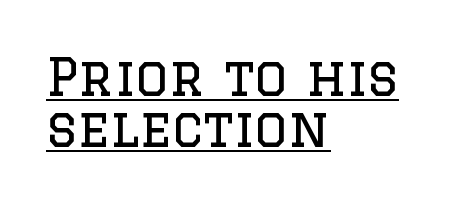
The image shows 52 px regular-weight serif type, upright; set left-aligned, tight line spacing (0.98x), normal letter spacing, underlined; low stroke contrast and a large x-height.
